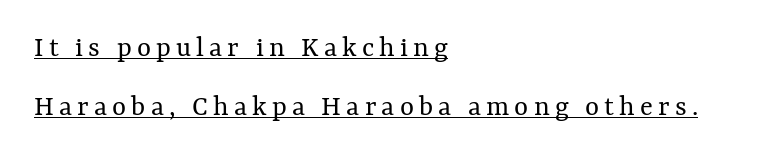
The image shows 30 px regular-weight type, upright; set left-aligned, loose line spacing (1.98x), underlined; medium stroke contrast and a medium x-height.
